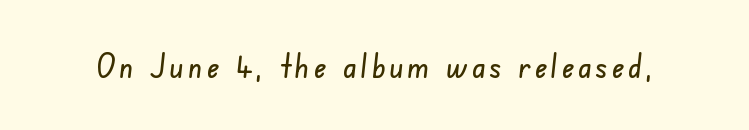
The image shows 34 px condensed sans-serif type; set not underlined; low stroke contrast and a small x-height.
